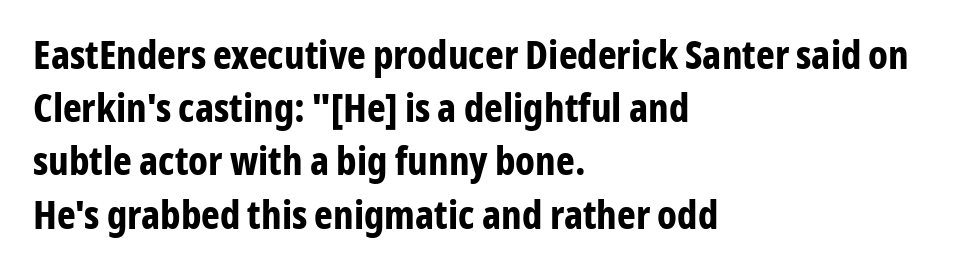
Q: Is the text bold? A: Yes.
Q: Is the text italic (slanted)? A: No, it is upright.
Q: Is the typeface a serif or a sans-serif typeface? A: Sans-serif.
Q: Is the text underlined? A: No.
Q: How is the paragraph aligned? A: Left-aligned.
Q: Is the spacing between letters normal or unusually wide? A: Normal.
Q: Is the spacing between lines tight, normal or loose? A: Normal.
Q: Width (condensed, normal, or wide)? A: Condensed.
Q: Stroke contrast? A: Low.
Q: x-height? A: Medium.
Q: Monospaced? A: No.
